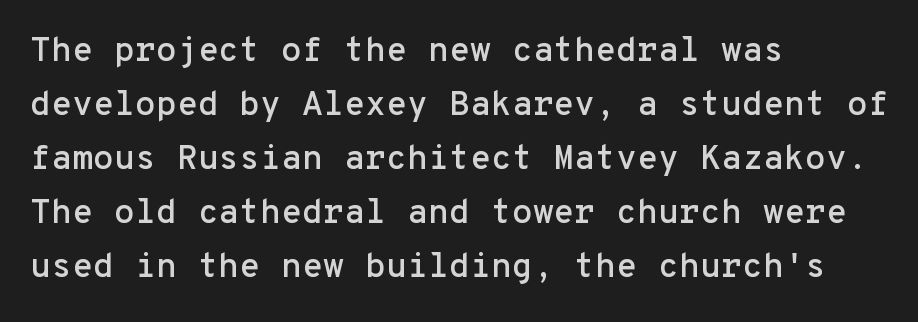
Q: Is the text italic (slanted)? A: No, it is upright.
Q: Is the typeface a serif or a sans-serif typeface? A: Sans-serif.
Q: Is the text underlined? A: No.
Q: How is the paragraph aligned? A: Left-aligned.
Q: Is the spacing between letters normal or unusually wide? A: Normal.
Q: Is the spacing between lines tight, normal or loose? A: Normal.
Q: Width (condensed, normal, or wide)? A: Normal.
Q: Stroke contrast? A: Low.
Q: x-height? A: Medium.
Q: Monospaced? A: Yes.
